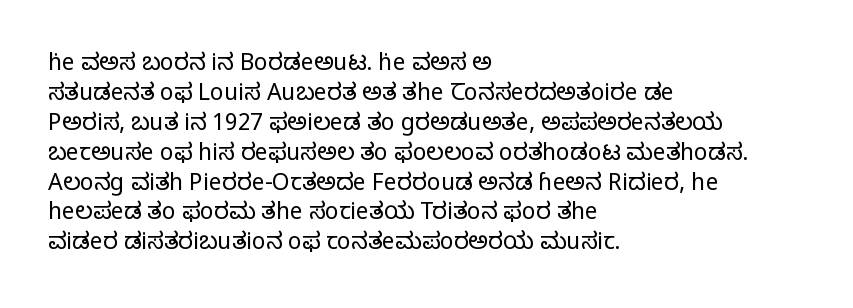
Q: Is the text bold? A: No.
Q: Is the text italic (slanted)? A: No, it is upright.
Q: Is the text underlined? A: No.
Q: How is the paragraph aligned? A: Left-aligned.
Q: Is the spacing between letters normal or unusually wide? A: Normal.
Q: Is the spacing between lines tight, normal or loose? A: Normal.
